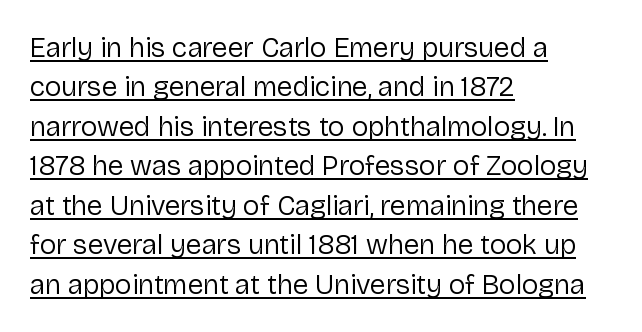
Vertical strokes here are truly vertical. Is there an underline? Yes — a line sits under the letters. Horizontally, the lines are justified to the leading edge only. The type is set solid horizontally, with unmodified tracking. Think of a printed novel: that variable character pitch is what you see here. Leading matches the norm, producing a regular column.
